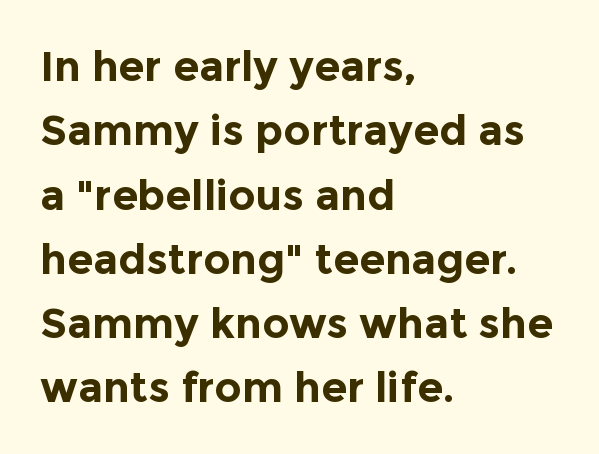
The image shows 42 px bold sans-serif type, upright; set left-aligned, normal line spacing (1.53x), normal letter spacing, not underlined; a medium x-height.
